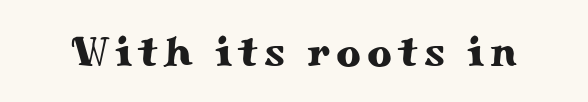
Only glyphs here, with clear space below each row. The lettering holds an erect, upright posture throughout. Do the characters align in a grid? No, the font is proportional. Check where the strokes stop: tiny serifs finish them off.
